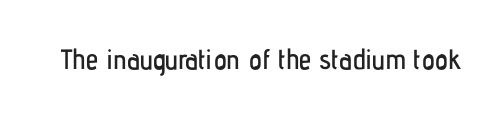
Q: Is the text italic (slanted)? A: No, it is upright.
Q: Is the typeface a serif or a sans-serif typeface? A: Sans-serif.
Q: Is the text underlined? A: No.
Q: Is the spacing between letters normal or unusually wide? A: Normal.
Q: Width (condensed, normal, or wide)? A: Condensed.
Q: Stroke contrast? A: Low.
Q: x-height? A: Medium.
Q: Monospaced? A: No.
